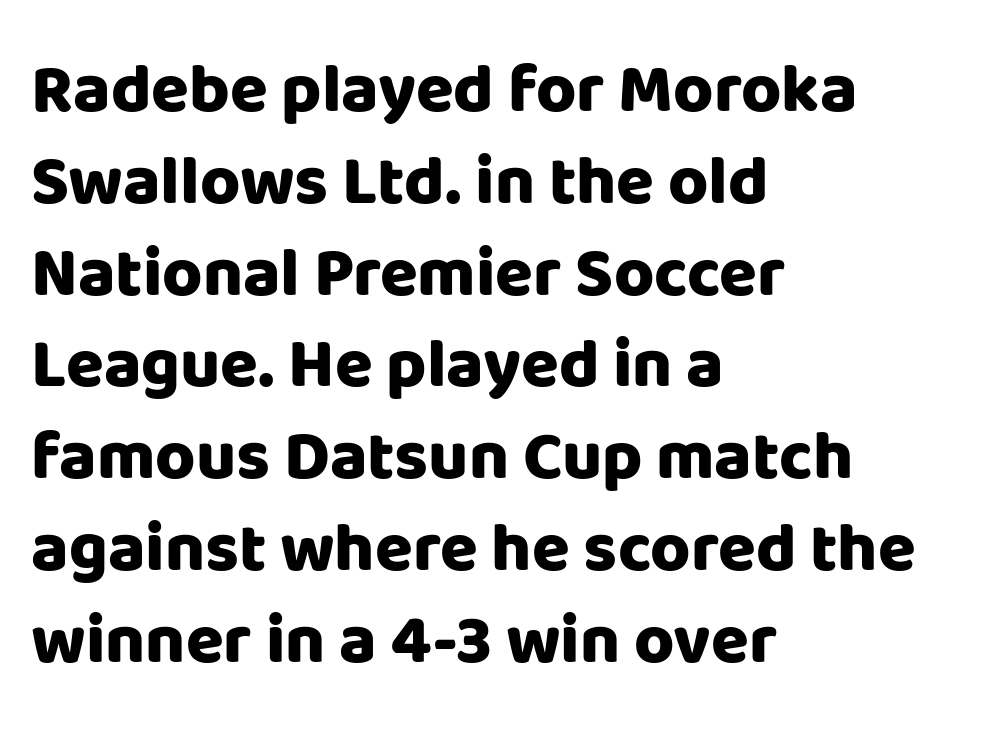
{"serif": "no", "italic": "no", "bold": "yes", "weight": "heavy", "width": "normal", "stroke_contrast": "low", "x_height": "large", "monospaced": "no", "underline": "no", "align": "left", "line_spacing": "normal", "line_spacing_ratio": 1.33, "letter_spacing": "normal", "letter_spacing_em": 0.0, "glyph_px": 69}
